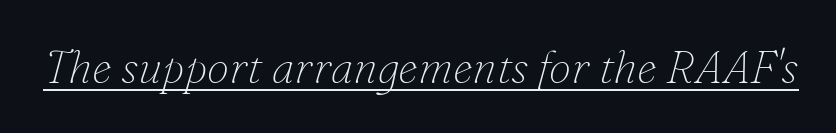
The text was rendered using a seriffed face with decorative stroke endings. These lines were composed using italics. This rendering features underlined lettering. This rendering leaves character spacing at its baseline value. Heaviness? Minimal to ordinary, like unemphasized prose. Each letter keeps its own natural width here, so spacing adapts to shape.
